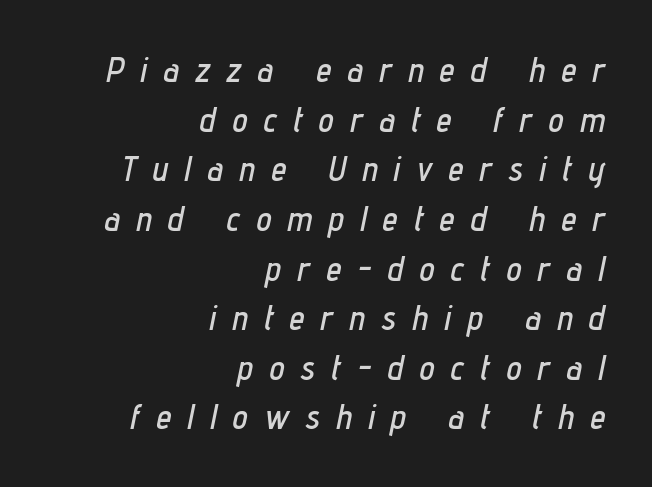
The image shows 34 px condensed type, italic (leaning right); set right-aligned, normal line spacing (1.46x), unusually wide letter spacing (+0.49 em), not underlined; low stroke contrast and a medium x-height.
